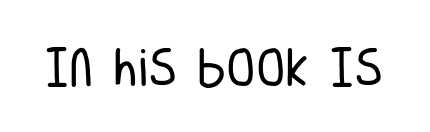
Q: Is the text bold? A: No.
Q: Is the text italic (slanted)? A: No, it is upright.
Q: Is the typeface a serif or a sans-serif typeface? A: Sans-serif.
Q: Is the text underlined? A: No.
Q: Is the spacing between letters normal or unusually wide? A: Normal.
Q: Width (condensed, normal, or wide)? A: Condensed.
Q: Stroke contrast? A: Low.
Q: x-height? A: Large.
Q: Monospaced? A: No.
